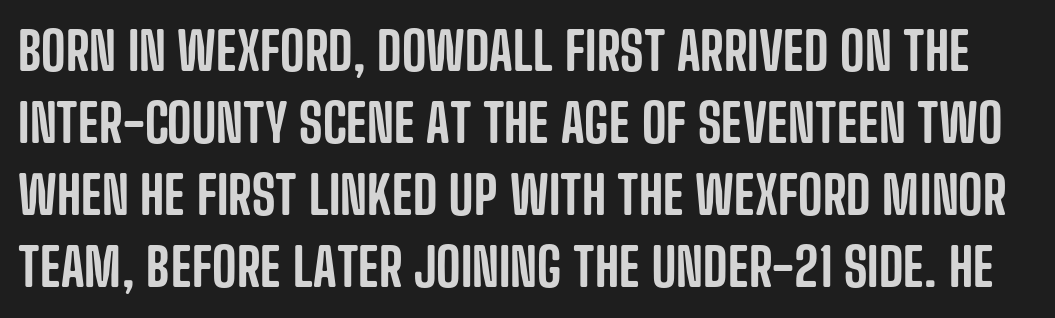
{"serif": "no", "italic": "no", "width": "condensed", "stroke_contrast": "low", "x_height": "large", "monospaced": "no", "underline": "no", "line_spacing": "normal", "line_spacing_ratio": 1.36, "letter_spacing": "normal", "letter_spacing_em": 0.0, "glyph_px": 53}
